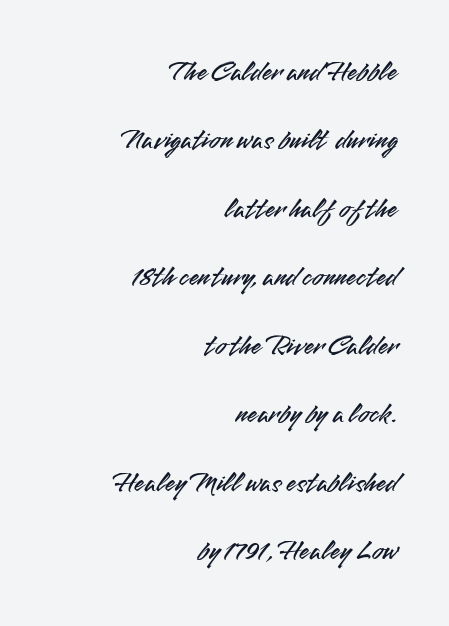
The area under the type is left untouched. The face used here is a sans, in the tradition of grotesques and geometrics. Leading is clearly above the norm, producing a sparse column. Standard letterfit; no display-style spreading of the glyphs. Short and long lines alike share a common ending point at right.
